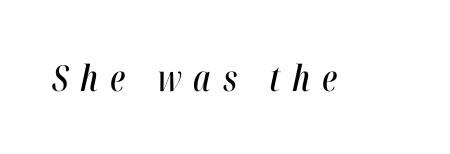
The image shows 36 px condensed type, italic (leaning right); set unusually wide letter spacing (+0.33 em), not underlined; high stroke contrast and a medium x-height.
